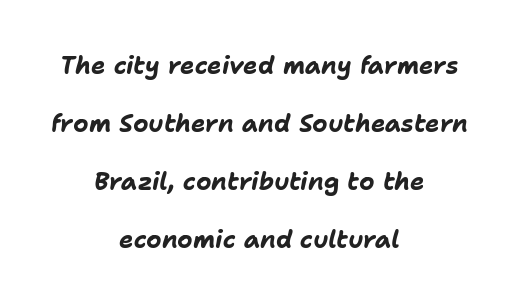
{"italic": "yes", "lean": "right", "slant_degrees": 11, "bold": "yes", "underline": "no", "align": "center", "line_spacing": "loose", "line_spacing_ratio": 2.41, "letter_spacing": "normal", "letter_spacing_em": 0.0, "glyph_px": 24}
